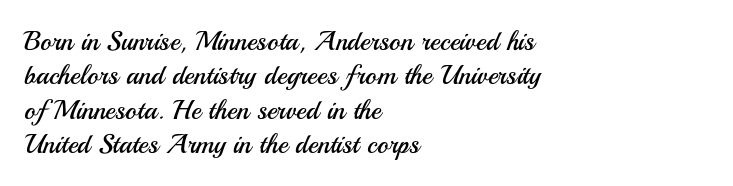
The image shows 27 px text type; set left-aligned, normal line spacing (1.27x), normal letter spacing, not underlined.
